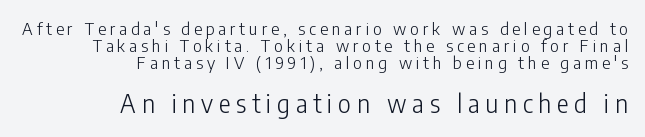
{"italic": "no", "bold": "no", "underline": "no", "align": "right", "line_spacing": "tight", "line_spacing_ratio": 0.99, "letter_spacing": "wide", "letter_spacing_em": 0.23, "larger_block": "second", "size_ratio": 1.47, "glyph_px": 25}
